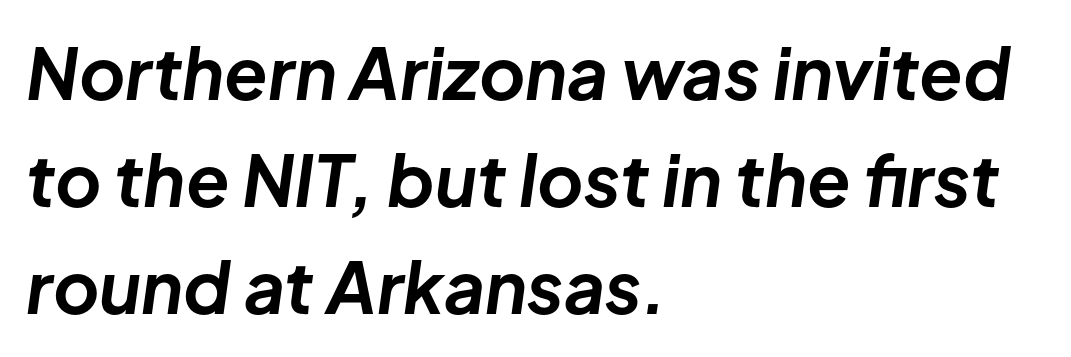
{"italic": "yes", "lean": "right", "slant_degrees": 8, "bold": "yes", "weight": "bold", "width": "normal", "stroke_contrast": "low", "x_height": "medium", "monospaced": "no", "underline": "no", "align": "left", "line_spacing": "normal", "line_spacing_ratio": 1.51, "letter_spacing": "normal", "letter_spacing_em": 0.0, "glyph_px": 71}
